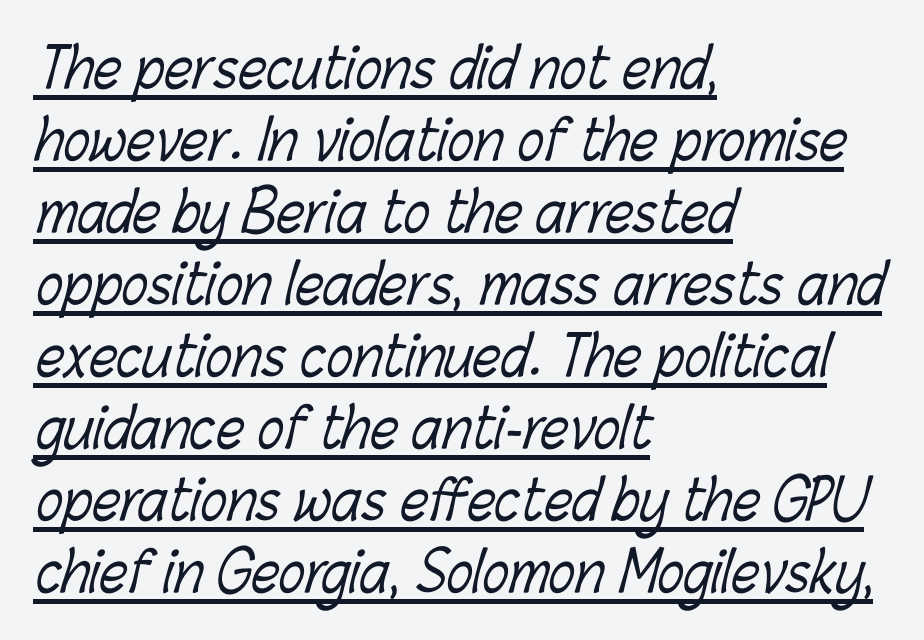
Caption: standard tracking, unaltered. Think of a printed novel: that variable character pitch is what you see here. Students, observe: this is what conventionally led text looks like. The setting favours the left margin, as ordinary paragraphs usually do.
